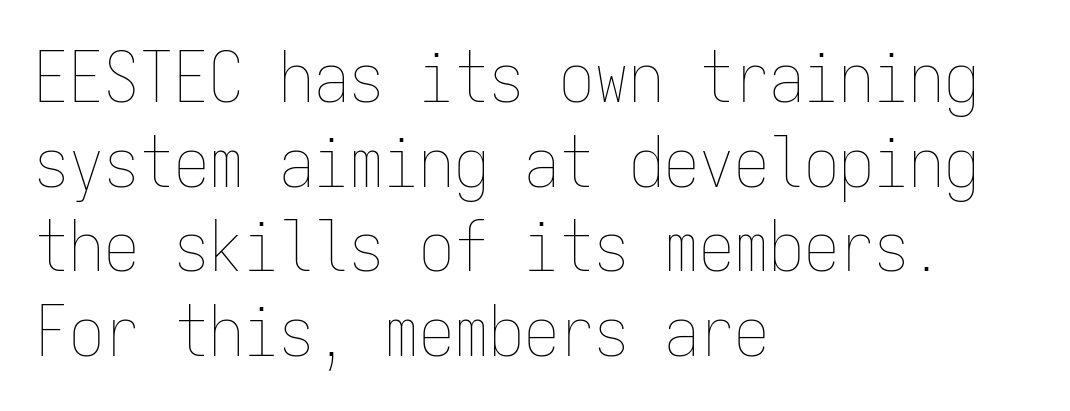
{"italic": "no", "bold": "no", "weight": "thin", "width": "condensed", "stroke_contrast": "low", "x_height": "medium", "monospaced": "yes", "underline": "no", "align": "left", "line_spacing_ratio": 1.21, "letter_spacing": "normal", "letter_spacing_em": 0.0, "glyph_px": 70}
